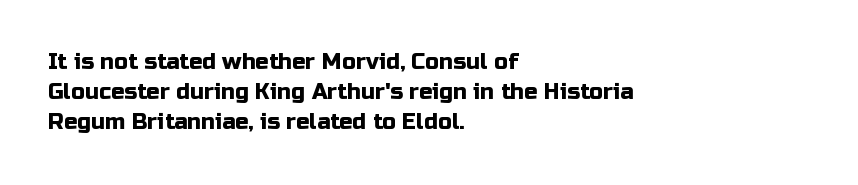
{"italic": "no", "underline": "no", "align": "left", "line_spacing": "normal", "line_spacing_ratio": 1.37, "letter_spacing": "normal", "letter_spacing_em": 0.0, "glyph_px": 22}
